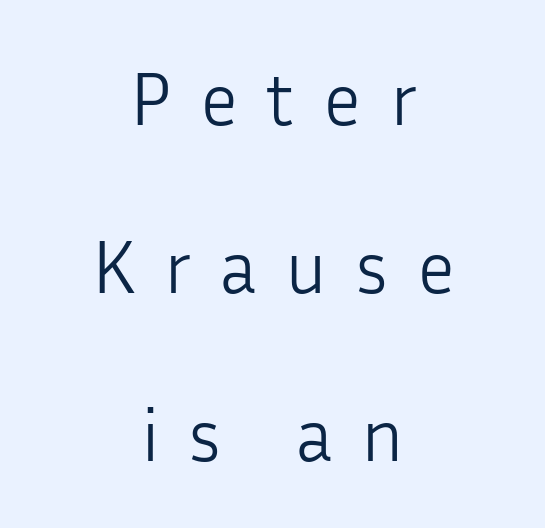
Q: Is the text bold? A: No.
Q: Is the text italic (slanted)? A: No, it is upright.
Q: Is the typeface a serif or a sans-serif typeface? A: Sans-serif.
Q: Is the text underlined? A: No.
Q: How is the paragraph aligned? A: Centered.
Q: Is the spacing between letters normal or unusually wide? A: Unusually wide.
Q: Is the spacing between lines tight, normal or loose? A: Loose.
Q: Width (condensed, normal, or wide)? A: Normal.
Q: Stroke contrast? A: Low.
Q: x-height? A: Medium.
Q: Monospaced? A: No.
